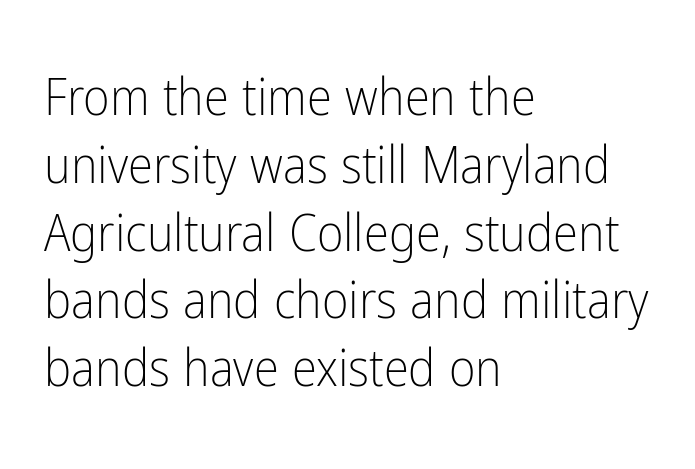
Q: Is the text bold? A: No.
Q: Is the text italic (slanted)? A: No, it is upright.
Q: Is the typeface a serif or a sans-serif typeface? A: Sans-serif.
Q: Is the text underlined? A: No.
Q: How is the paragraph aligned? A: Left-aligned.
Q: Is the spacing between letters normal or unusually wide? A: Normal.
Q: Is the spacing between lines tight, normal or loose? A: Normal.
Q: Width (condensed, normal, or wide)? A: Condensed.
Q: Stroke contrast? A: Low.
Q: x-height? A: Medium.
Q: Monospaced? A: No.
